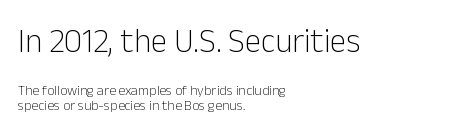
Q: Is the text bold? A: No.
Q: Is the text italic (slanted)? A: No, it is upright.
Q: Is the typeface a serif or a sans-serif typeface? A: Sans-serif.
Q: Is the text underlined? A: No.
Q: How is the paragraph aligned? A: Left-aligned.
Q: Is the spacing between letters normal or unusually wide? A: Normal.
Q: Is the spacing between lines tight, normal or loose? A: Tight.
Q: Which block of text is set in a larger size, the first (top) or the second (bottom)? A: The first (top) one.
Q: Width (condensed, normal, or wide)? A: Normal.
Q: Stroke contrast? A: Low.
Q: x-height? A: Medium.
Q: Monospaced? A: No.
